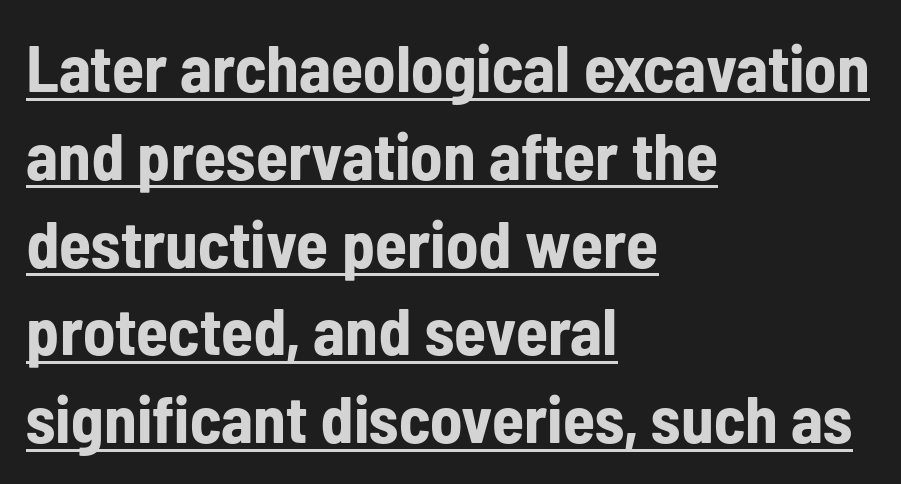
The image shows 66 px bold, condensed sans-serif type, upright; set left-aligned, normal line spacing (1.33x), normal letter spacing, underlined; low stroke contrast and a medium x-height.
